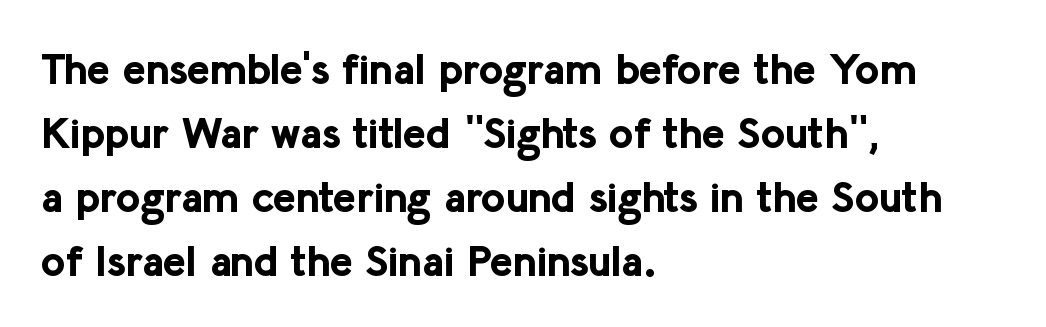
Q: Is the text bold? A: Yes.
Q: Is the text italic (slanted)? A: No, it is upright.
Q: Is the typeface a serif or a sans-serif typeface? A: Sans-serif.
Q: Is the text underlined? A: No.
Q: How is the paragraph aligned? A: Left-aligned.
Q: Is the spacing between letters normal or unusually wide? A: Normal.
Q: Is the spacing between lines tight, normal or loose? A: Normal.
Q: Width (condensed, normal, or wide)? A: Normal.
Q: Stroke contrast? A: Low.
Q: x-height? A: Medium.
Q: Monospaced? A: No.
